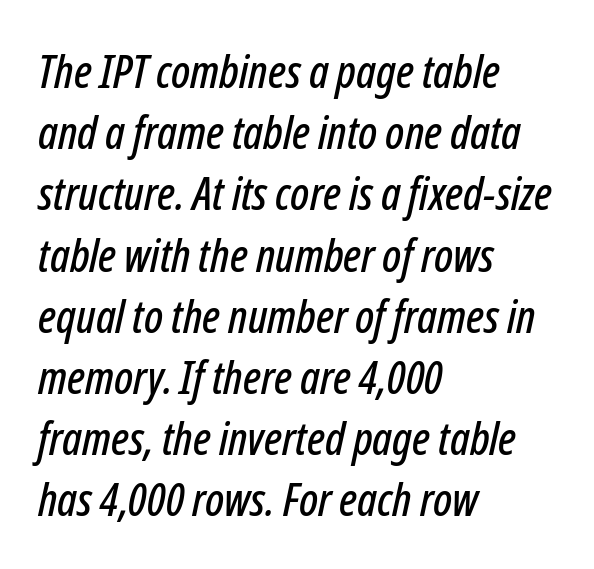
The image shows 46 px condensed type, italic (leaning right); set left-aligned, normal line spacing (1.33x), normal letter spacing, not underlined; low stroke contrast and a medium x-height.
